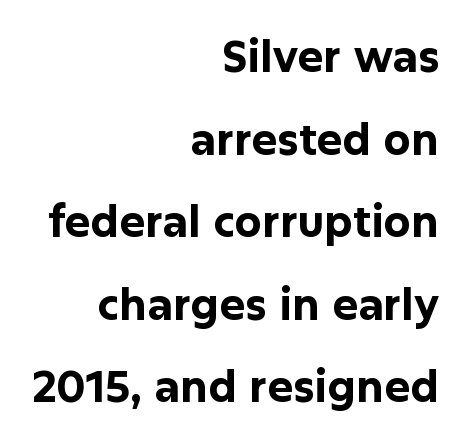
The image shows 43 px bold sans-serif type, upright; set right-aligned, loose line spacing (1.92x), normal letter spacing, not underlined; low stroke contrast and a medium x-height.
